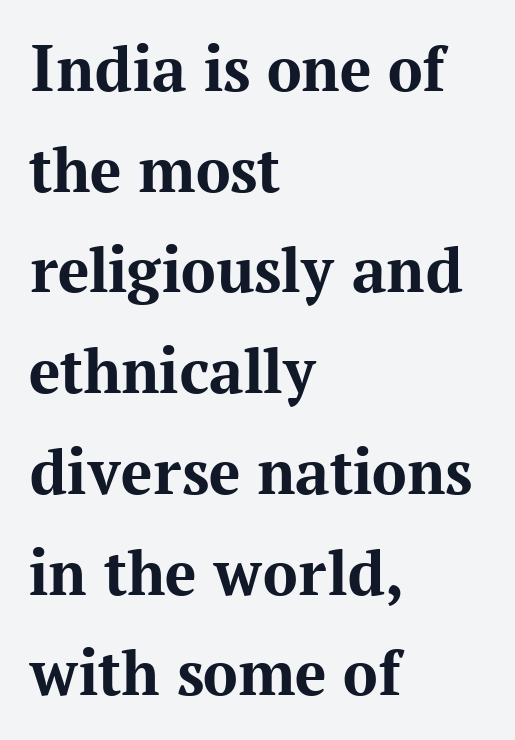
Q: Is the text bold? A: Yes.
Q: Is the text italic (slanted)? A: No, it is upright.
Q: Is the typeface a serif or a sans-serif typeface? A: Serif.
Q: Is the text underlined? A: No.
Q: How is the paragraph aligned? A: Left-aligned.
Q: Is the spacing between letters normal or unusually wide? A: Normal.
Q: Is the spacing between lines tight, normal or loose? A: Normal.
Q: Width (condensed, normal, or wide)? A: Normal.
Q: Stroke contrast? A: Medium.
Q: x-height? A: Medium.
Q: Monospaced? A: No.
